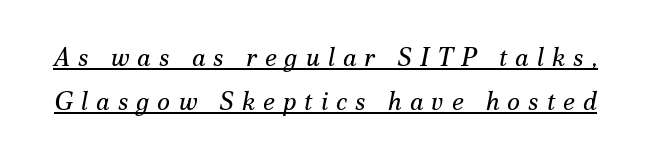
Q: Is the text bold? A: No.
Q: Is the text italic (slanted)? A: Yes, it leans right by about 12 degrees.
Q: Is the text underlined? A: Yes.
Q: Is the spacing between letters normal or unusually wide? A: Unusually wide.
